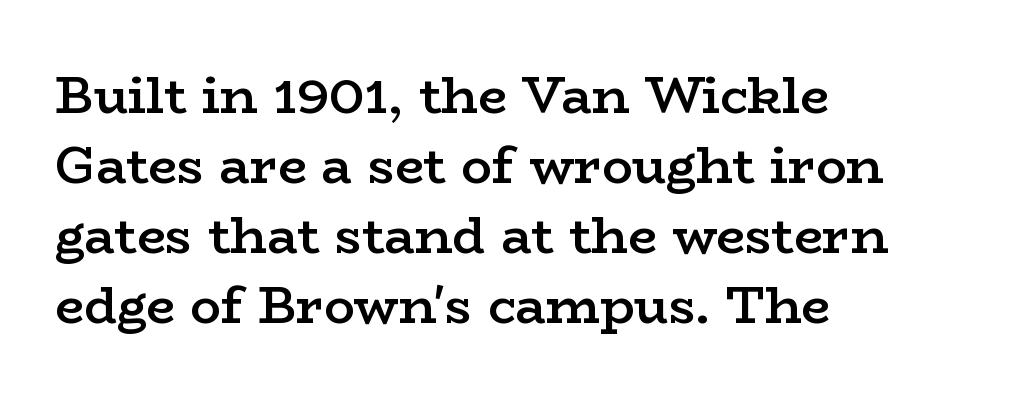
{"serif": "yes", "italic": "no", "bold": "semi", "weight": "semibold", "width": "wide", "stroke_contrast": "low", "x_height": "medium", "monospaced": "no", "underline": "no", "align": "left", "line_spacing": "normal", "line_spacing_ratio": 1.37, "letter_spacing": "normal", "letter_spacing_em": 0.0, "glyph_px": 51}
